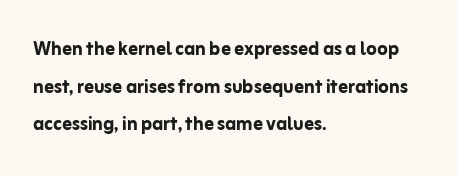
{"italic": "no", "bold": "yes", "underline": "no", "align": "left", "line_spacing": "normal", "line_spacing_ratio": 1.57, "letter_spacing": "normal", "letter_spacing_em": 0.0, "glyph_px": 24}
